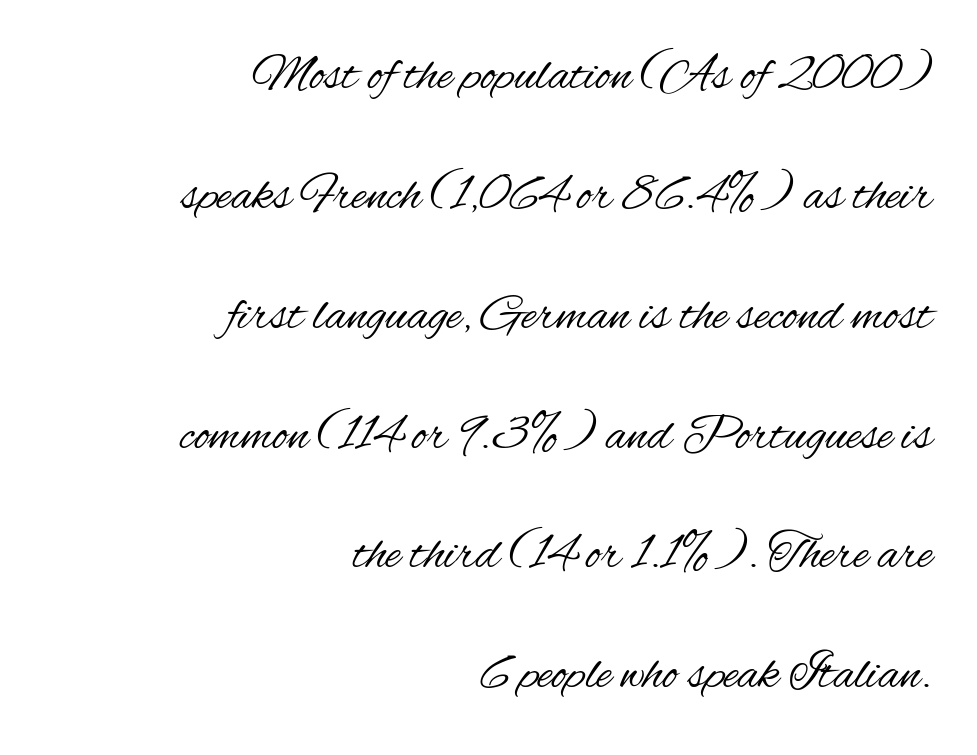
The image shows 51 px regular-weight, condensed sans-serif type; set right-aligned, loose line spacing (2.35x), normal letter spacing, not underlined; medium stroke contrast and a small x-height.
